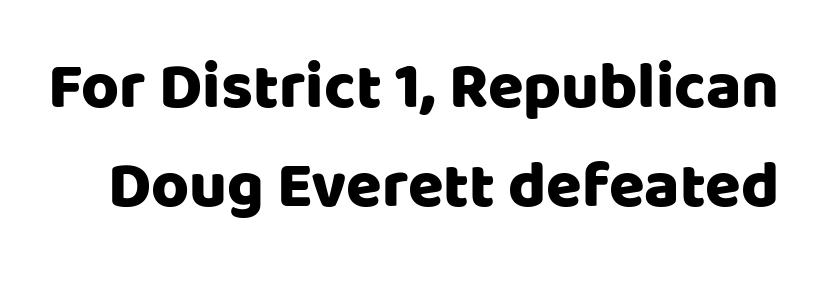
The image shows 65 px sans-serif type, upright; set normal line spacing (1.53x), normal letter spacing, not underlined; low stroke contrast and a large x-height.
